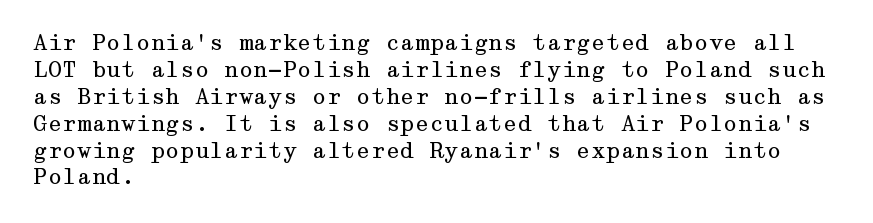
The image shows 21 px text type, upright; set left-aligned, normal line spacing (1.28x), normal letter spacing, not underlined.
